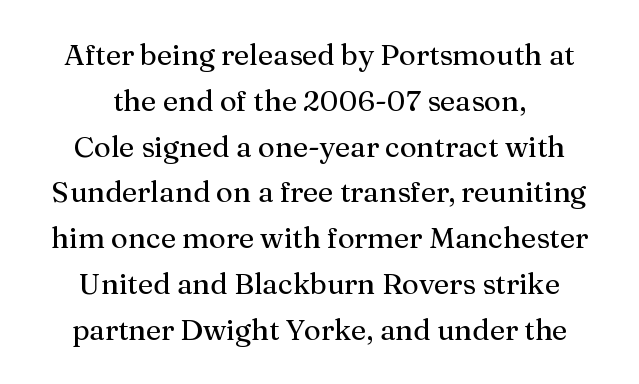
Q: Is the text italic (slanted)? A: No, it is upright.
Q: Is the typeface a serif or a sans-serif typeface? A: Serif.
Q: Is the text underlined? A: No.
Q: How is the paragraph aligned? A: Centered.
Q: Is the spacing between letters normal or unusually wide? A: Normal.
Q: Is the spacing between lines tight, normal or loose? A: Normal.
Q: Width (condensed, normal, or wide)? A: Normal.
Q: Stroke contrast? A: Medium.
Q: x-height? A: Medium.
Q: Monospaced? A: No.
